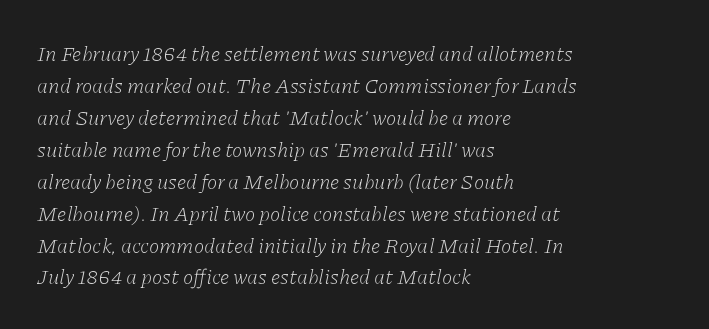
{"italic": "yes", "lean": "right", "slant_degrees": 11, "bold": "no", "underline": "no", "align": "left", "line_spacing": "normal", "line_spacing_ratio": 1.52, "letter_spacing": "normal", "letter_spacing_em": 0.0, "glyph_px": 21}
